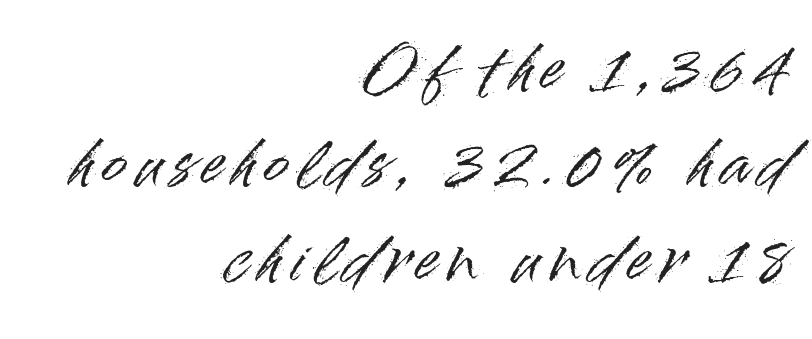
Q: Is the text italic (slanted)? A: Yes.
Q: Is the typeface a serif or a sans-serif typeface? A: Sans-serif.
Q: Is the text underlined? A: No.
Q: How is the paragraph aligned? A: Right-aligned.
Q: Is the spacing between lines tight, normal or loose? A: Normal.
Q: Width (condensed, normal, or wide)? A: Normal.
Q: Stroke contrast? A: High.
Q: x-height? A: Small.
Q: Monospaced? A: No.
